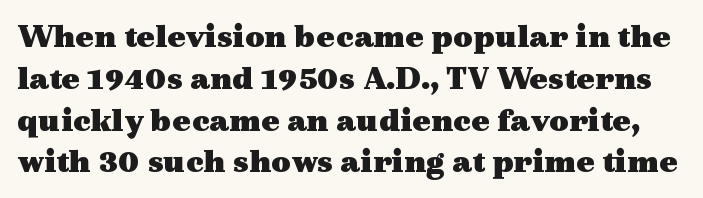
The image shows 34 px heavy, wide serif type, upright; set line spacing 1.23x, normal letter spacing, not underlined; a medium x-height.
